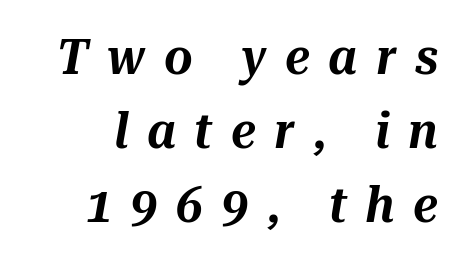
{"italic": "yes", "lean": "right", "slant_degrees": 10, "width": "normal", "stroke_contrast": "medium", "x_height": "medium", "monospaced": "no", "underline": "no", "line_spacing": "normal", "line_spacing_ratio": 1.51, "letter_spacing": "wide", "letter_spacing_em": 0.38, "glyph_px": 49}
